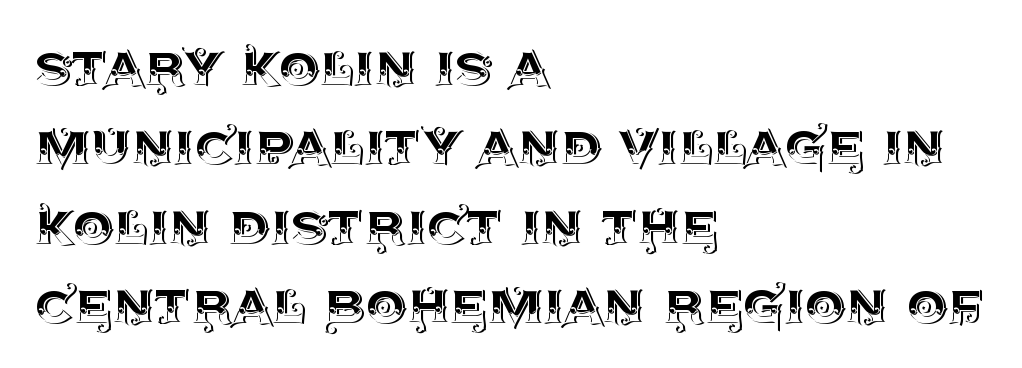
Q: Is the text italic (slanted)? A: No, it is upright.
Q: Is the text underlined? A: No.
Q: How is the paragraph aligned? A: Left-aligned.
Q: Is the spacing between letters normal or unusually wide? A: Normal.
Q: Width (condensed, normal, or wide)? A: Normal.
Q: x-height? A: Large.
Q: Monospaced? A: No.
